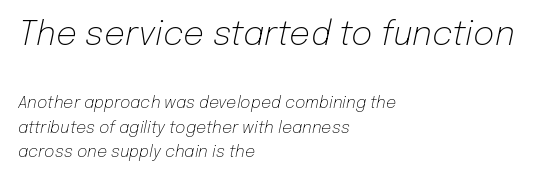
Q: Is the text bold? A: No.
Q: Is the text italic (slanted)? A: Yes, it leans right by about 12 degrees.
Q: Is the text underlined? A: No.
Q: How is the paragraph aligned? A: Left-aligned.
Q: Is the spacing between letters normal or unusually wide? A: Normal.
Q: Is the spacing between lines tight, normal or loose? A: Normal.
Q: Which block of text is set in a larger size, the first (top) or the second (bottom)? A: The first (top) one.
Q: Width (condensed, normal, or wide)? A: Normal.
Q: Stroke contrast? A: Low.
Q: x-height? A: Medium.
Q: Monospaced? A: No.
